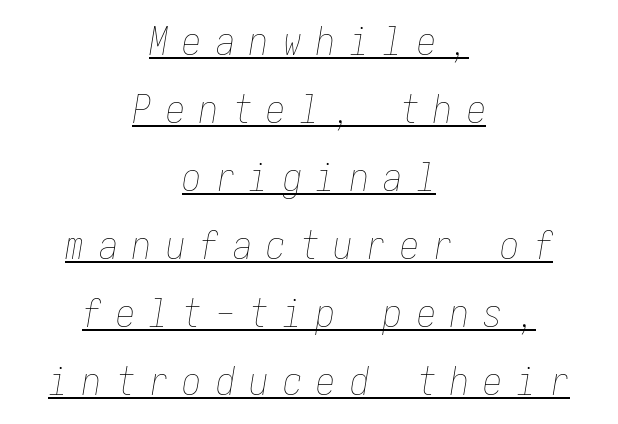
The typesetter has applied underlining to the passage shown. Glyph-to-glyph distance is far greater than everyday printed text. Caption: multi-line text, centered on the measure. Quick note: italic. A quiet, ordinary-to-light weight characterises the typeface.
